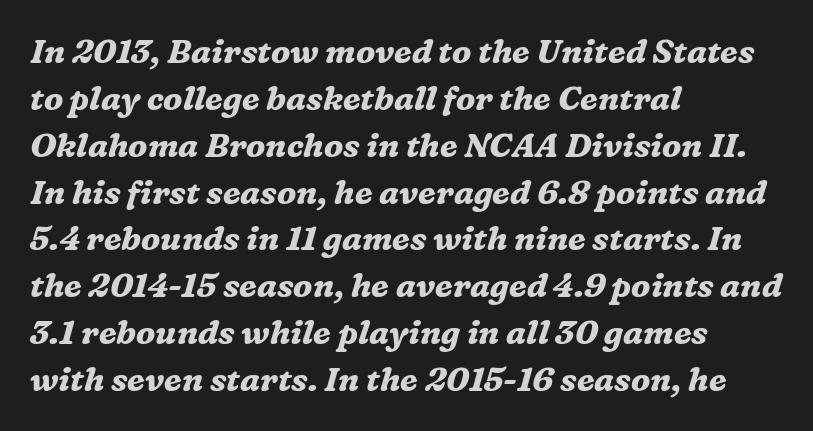
The image shows 33 px bold serif type, italic (leaning right); set left-aligned, normal line spacing (1.42x), normal letter spacing, not underlined; medium stroke contrast and a medium x-height.
